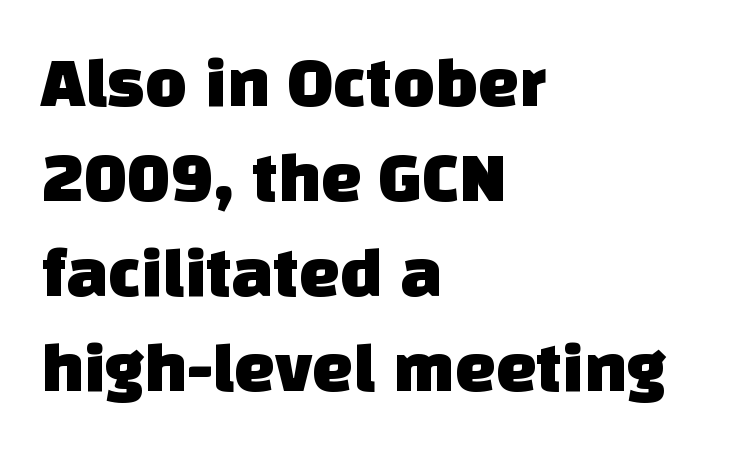
The image shows 72 px sans-serif type; set left-aligned, normal line spacing (1.32x), normal letter spacing, not underlined; low stroke contrast and a large x-height.
